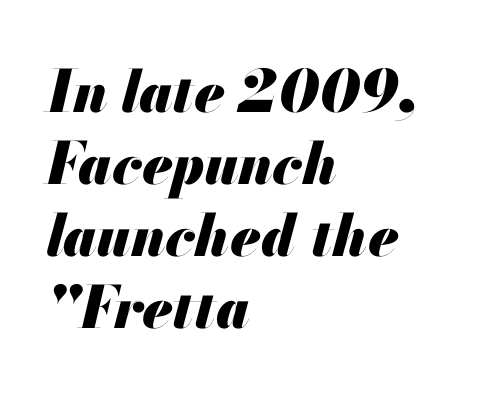
Horizontal alignment here is leftward, the default for most running prose. Strong, thick strokes mark this as bold type. Letters rest on an invisible, unmarked baseline. Do the characters align in a grid? No, the font is proportional. Short note: letters normally spaced.
